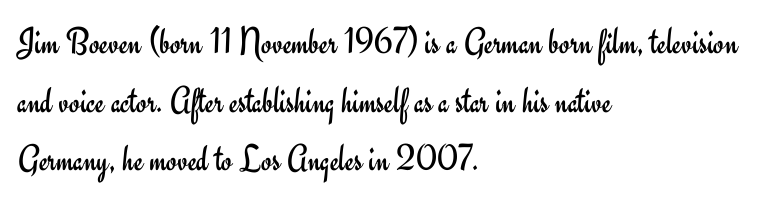
{"serif": "no", "bold": "no", "weight": "regular", "width": "normal", "stroke_contrast": "low", "x_height": "small", "monospaced": "no", "underline": "no", "align": "left", "line_spacing": "normal", "line_spacing_ratio": 1.54, "letter_spacing": "normal", "letter_spacing_em": 0.0, "glyph_px": 38}
